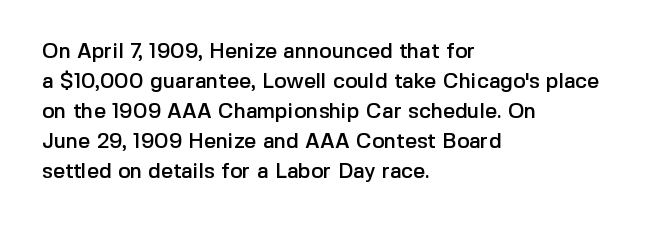
Q: Is the text italic (slanted)? A: No, it is upright.
Q: Is the text underlined? A: No.
Q: How is the paragraph aligned? A: Left-aligned.
Q: Is the spacing between letters normal or unusually wide? A: Normal.
Q: Is the spacing between lines tight, normal or loose? A: Normal.
